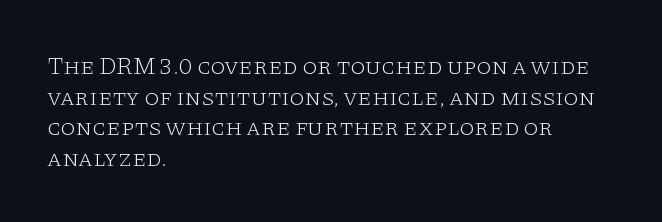
Q: Is the text bold? A: No.
Q: Is the text italic (slanted)? A: No, it is upright.
Q: Is the text underlined? A: No.
Q: How is the paragraph aligned? A: Left-aligned.
Q: Is the spacing between letters normal or unusually wide? A: Normal.
Q: Is the spacing between lines tight, normal or loose? A: Normal.
